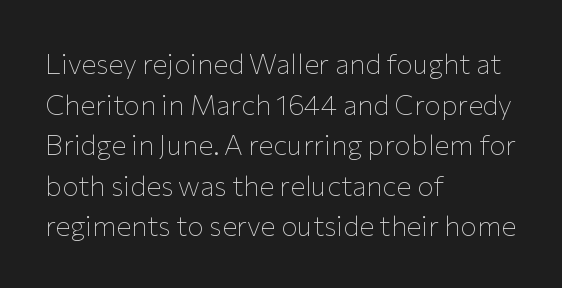
The image shows 28 px thin sans-serif type, upright; set left-aligned, normal line spacing (1.45x), normal letter spacing, not underlined; low stroke contrast and a medium x-height.
